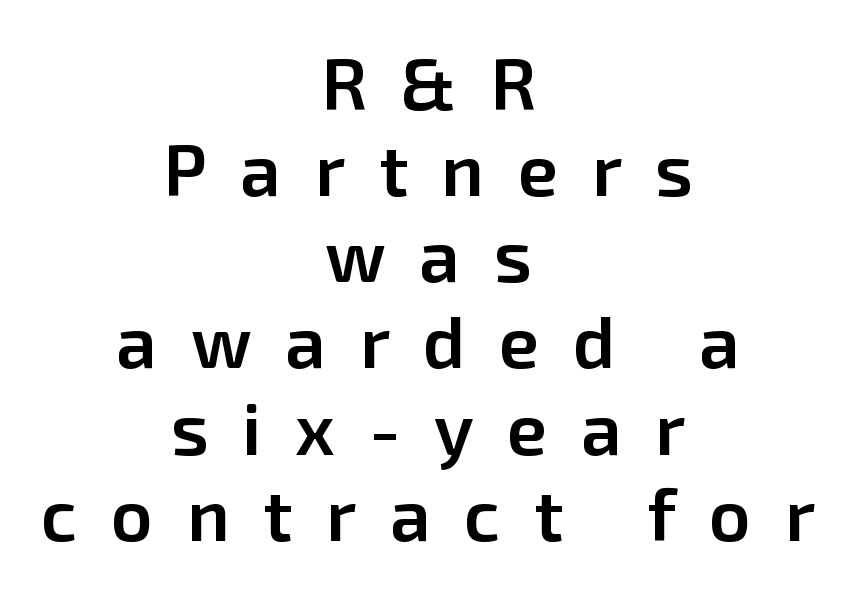
Unlike italic type, these characters show no tilt at all. Classification — sans serif. Check the space under the baseline: it is left empty. Note the varied advance widths — an 'i' is clearly narrower than an 'm'. Words appear elongated and porous because spacing is wide.
